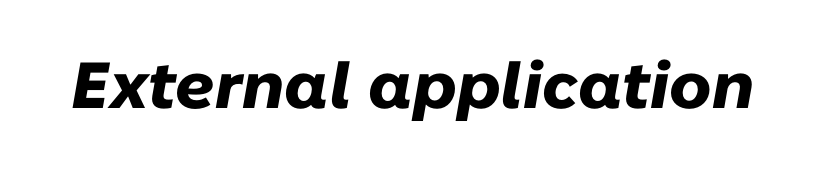
You could not count columns in this text — the font is proportionally spaced. What stands out about the letter spacing? Nothing — it is the standard amount. The font is running at its bold setting. The rendering applies a slant to the glyphs.
